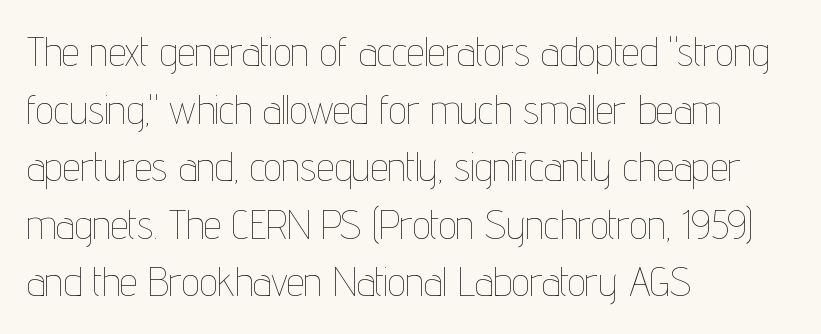
A roman cut, with each character standing at attention. The vertical gap from one line to the next is medium. The passage shown is not bold in any degree. The face used here is proportionally spaced, like ordinary book or web type.
